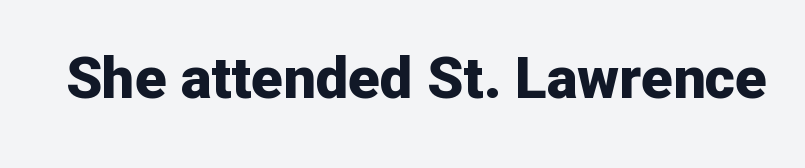
The image shows 58 px bold sans-serif type, upright; set normal letter spacing, not underlined; low stroke contrast and a medium x-height.
